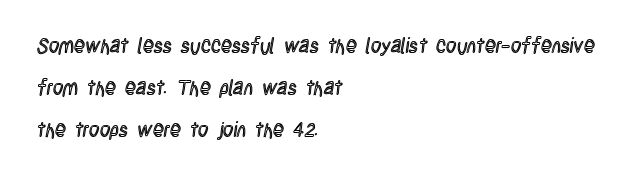
These lines stand farther apart than default settings would place them. Nobody drew a line under any word here. Students, note that the glyphs here touch the page at normal intervals.
